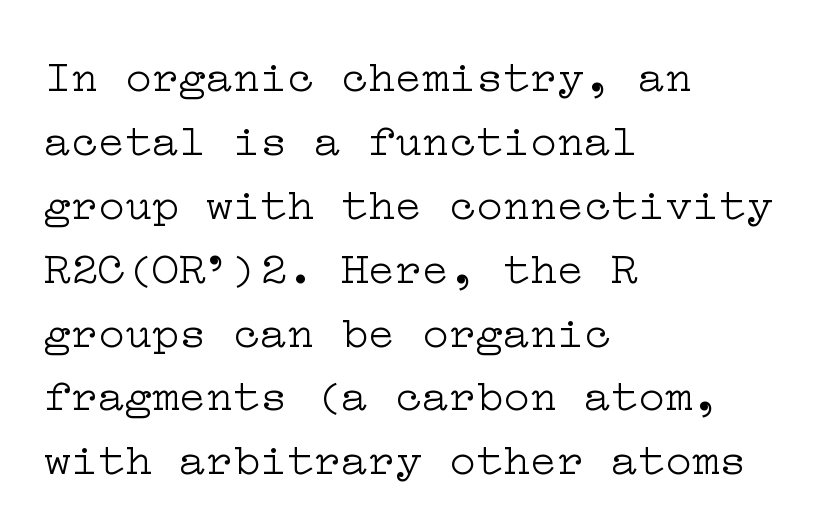
{"serif": "yes", "italic": "no", "bold": "no", "weight": "light", "width": "wide", "stroke_contrast": "low", "x_height": "medium", "underline": "no", "align": "left", "line_spacing": "normal", "line_spacing_ratio": 1.42, "letter_spacing": "normal", "letter_spacing_em": 0.0, "glyph_px": 45}
